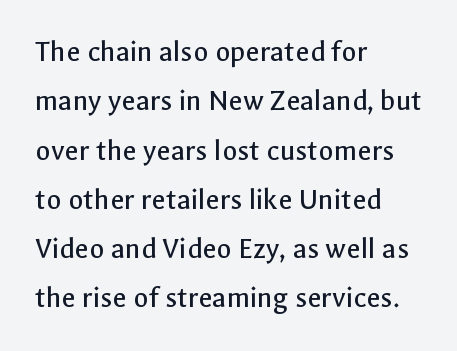
The axis of the letterforms is exactly vertical. Caption: standard tracking, unaltered. These lines are rendered in a variable-pitch font. The ragged edge is on the right, which tells us the setting is flush left. The glyphs in this specimen are sans serif.
